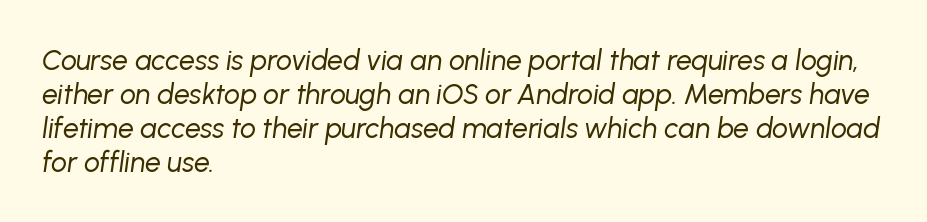
The compositor pushed each line to the left boundary. Underlining? Definitely not there. Character widths vary here, with narrow letters taking less room than wide ones. The cut favours lightness, reaching ordinary text weight at its darkest. Is the letter spacing exaggerated? No — it looks like the ordinary default. Emphasis-style slanted type is in use.
